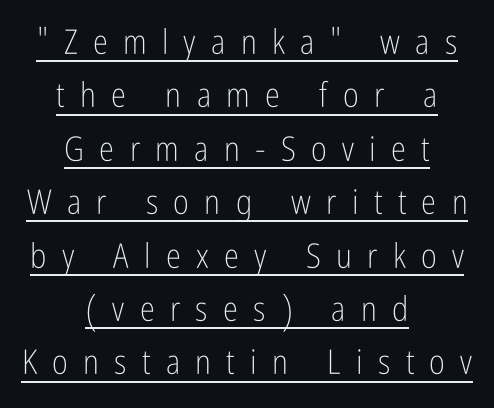
Q: Is the text bold? A: No.
Q: Is the text italic (slanted)? A: No, it is upright.
Q: Is the typeface a serif or a sans-serif typeface? A: Sans-serif.
Q: Is the text underlined? A: Yes.
Q: How is the paragraph aligned? A: Centered.
Q: Is the spacing between letters normal or unusually wide? A: Unusually wide.
Q: Is the spacing between lines tight, normal or loose? A: Normal.
Q: Width (condensed, normal, or wide)? A: Condensed.
Q: Stroke contrast? A: Low.
Q: x-height? A: Medium.
Q: Monospaced? A: No.
